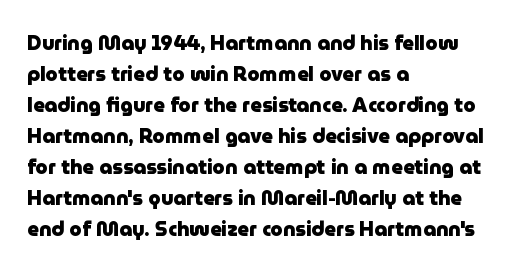
This is heavy type, rendered in bold. No extra tracking has been applied to these lines. The lines in this sample share a left origin and differ only in where they stop. A typesetter would call this leading conventional body-copy spacing. The typography opts for an upright posture over an oblique one. No word sits above an underline.
